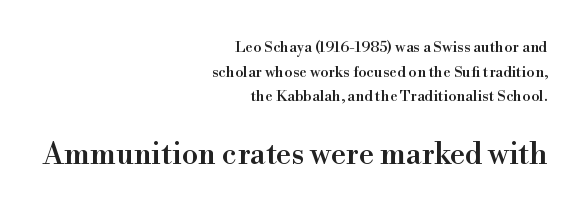
{"serif": "yes", "italic": "no", "width": "normal", "x_height": "small", "monospaced": "no", "underline": "no", "align": "right", "line_spacing": "normal", "line_spacing_ratio": 1.64, "letter_spacing": "normal", "letter_spacing_em": 0.0, "larger_block": "second", "size_ratio": 2.0, "glyph_px": 30}
